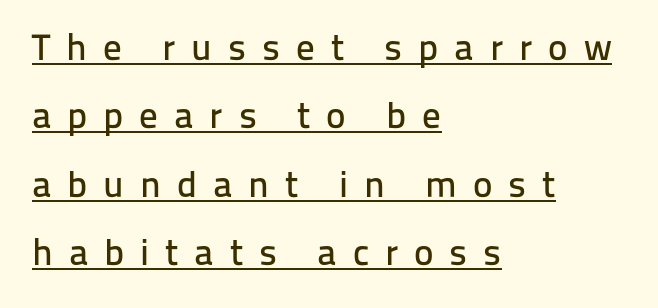
Q: Is the text italic (slanted)? A: No, it is upright.
Q: Is the typeface a serif or a sans-serif typeface? A: Sans-serif.
Q: Is the text underlined? A: Yes.
Q: How is the paragraph aligned? A: Left-aligned.
Q: Is the spacing between letters normal or unusually wide? A: Unusually wide.
Q: Width (condensed, normal, or wide)? A: Normal.
Q: Stroke contrast? A: Low.
Q: x-height? A: Medium.
Q: Monospaced? A: No.
